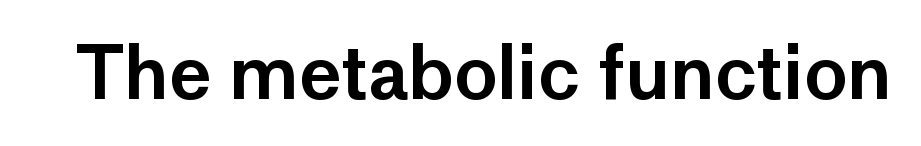
The text was rendered using a sans face with plain stroke endings. Between one letter and the next there's only the usual sliver of space. Looks like regular typesetting: each glyph gets only the width it needs. Words float on clear page, feet unadorned. The font's upright variant was chosen for this text.
